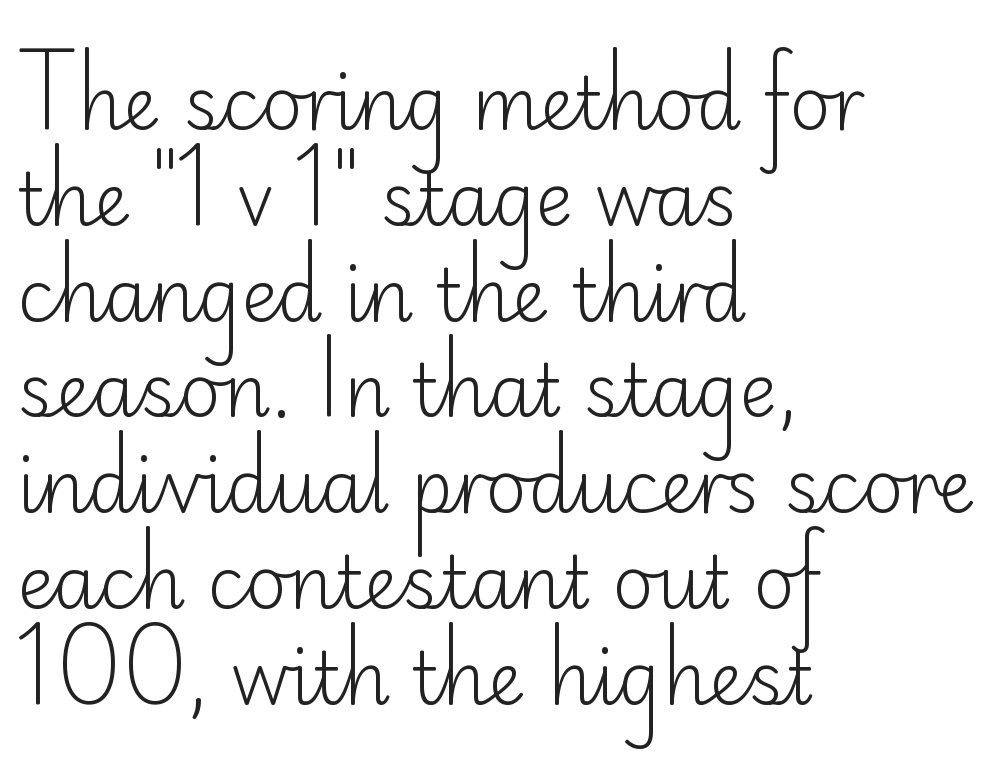
{"serif": "no", "italic": "no", "bold": "no", "weight": "light", "width": "normal", "stroke_contrast": "low", "x_height": "small", "monospaced": "no", "underline": "no", "align": "left", "line_spacing": "normal", "line_spacing_ratio": 1.33, "letter_spacing": "normal", "letter_spacing_em": 0.0, "glyph_px": 72}
